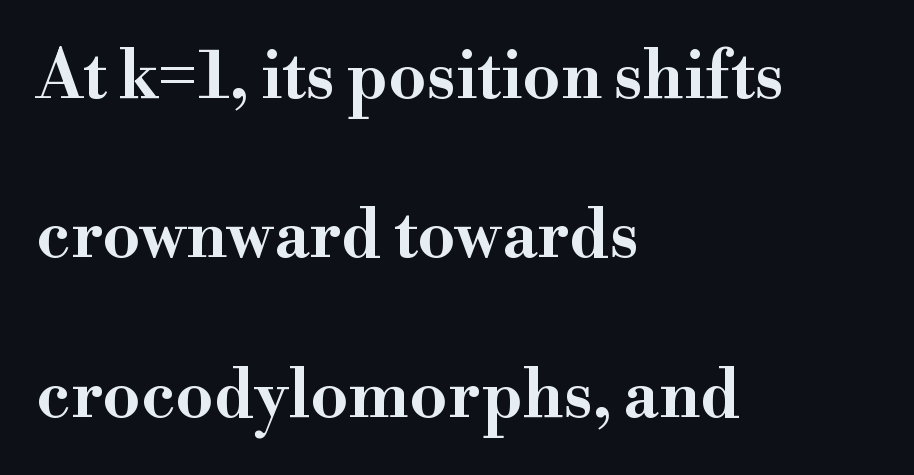
{"serif": "yes", "italic": "no", "width": "wide", "stroke_contrast": "high", "x_height": "small", "monospaced": "no", "underline": "no", "align": "left", "line_spacing": "loose", "line_spacing_ratio": 2.38, "letter_spacing": "normal", "letter_spacing_em": 0.0, "glyph_px": 67}
